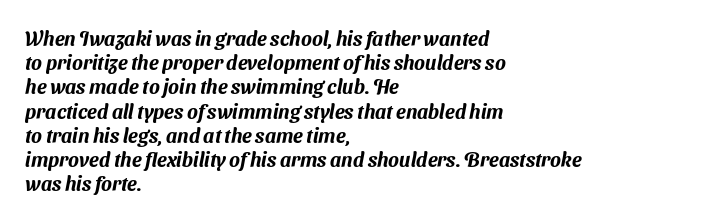
The image shows 20 px text type; set left-aligned, line spacing 1.21x, normal letter spacing, not underlined.
